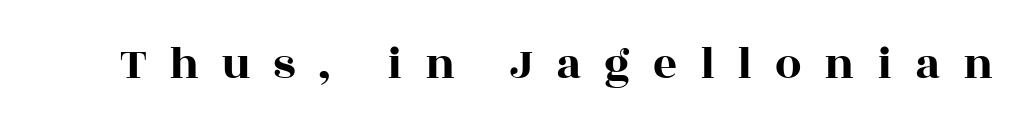
Q: Is the text italic (slanted)? A: No, it is upright.
Q: Is the typeface a serif or a sans-serif typeface? A: Serif.
Q: Is the text underlined? A: No.
Q: Is the spacing between letters normal or unusually wide? A: Unusually wide.
Q: Width (condensed, normal, or wide)? A: Wide.
Q: x-height? A: Large.
Q: Monospaced? A: No.
